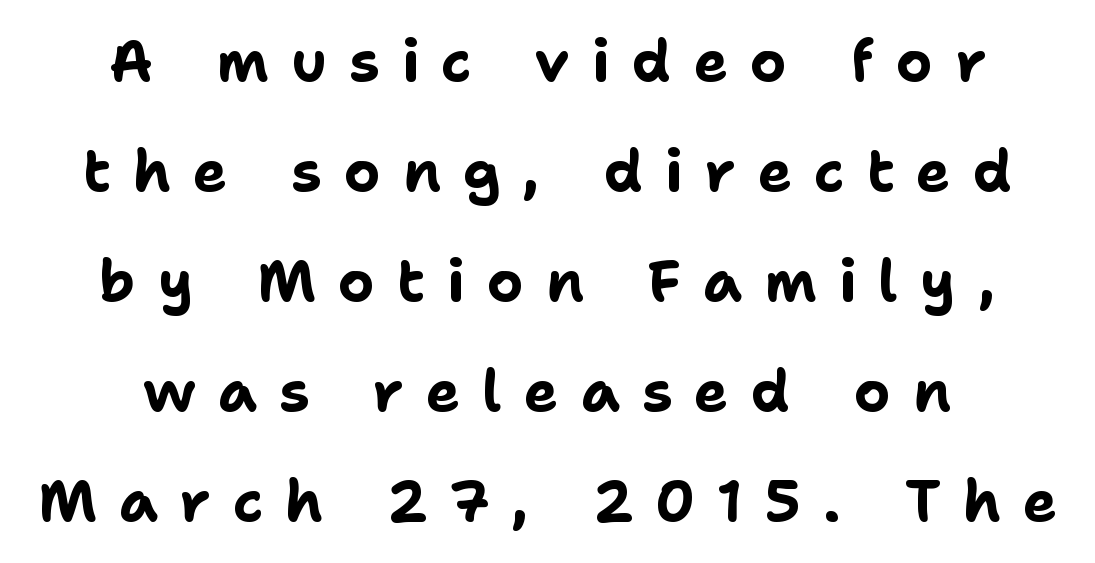
{"serif": "no", "italic": "no", "bold": "yes", "weight": "bold", "width": "normal", "stroke_contrast": "low", "x_height": "medium", "monospaced": "no", "underline": "no", "align": "center", "line_spacing": "loose", "line_spacing_ratio": 1.93, "letter_spacing": "wide", "letter_spacing_em": 0.39, "glyph_px": 57}
